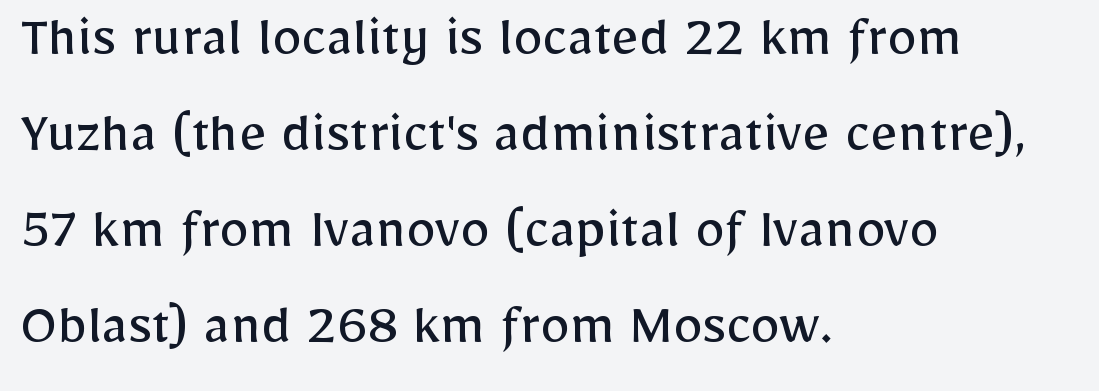
{"serif": "no", "italic": "no", "bold": "no", "weight": "regular", "width": "normal", "stroke_contrast": "low", "x_height": "medium", "monospaced": "no", "underline": "no", "align": "left", "line_spacing": "normal", "line_spacing_ratio": 1.6, "letter_spacing": "normal", "letter_spacing_em": 0.0, "glyph_px": 60}
